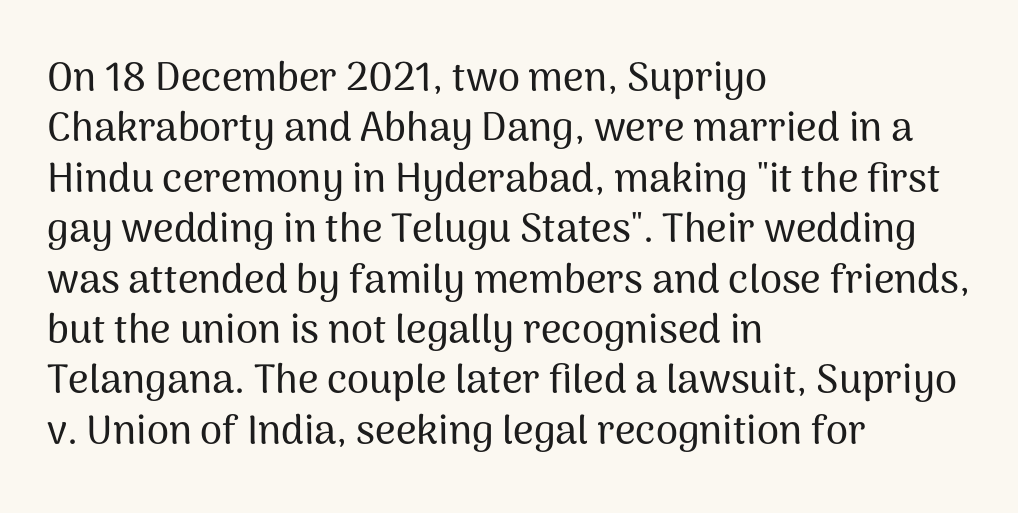
The image shows 40 px sans-serif type, upright; set left-aligned, normal line spacing (1.26x), normal letter spacing, not underlined; medium stroke contrast and a medium x-height.
